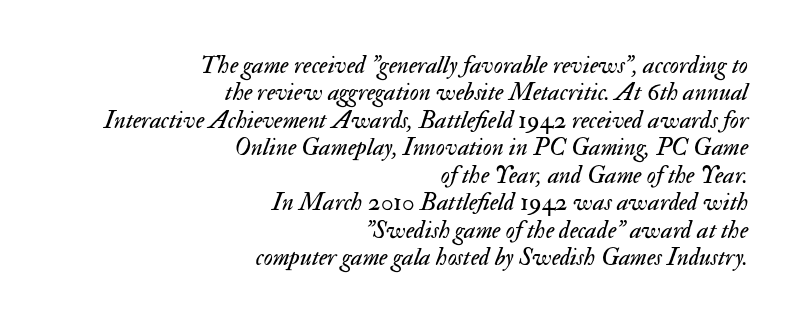
Is the letter spacing exaggerated? No — it looks like the ordinary default. Successive baselines arrive quickly, one right under another. The specimen omits any rule beneath the text block's lines. Stroke thickness stays within the range of a standard reading face or lighter. Every row of glyphs terminates at an identical x-position on the right. Compared with ordinary roman type, these characters are visibly tilted.
